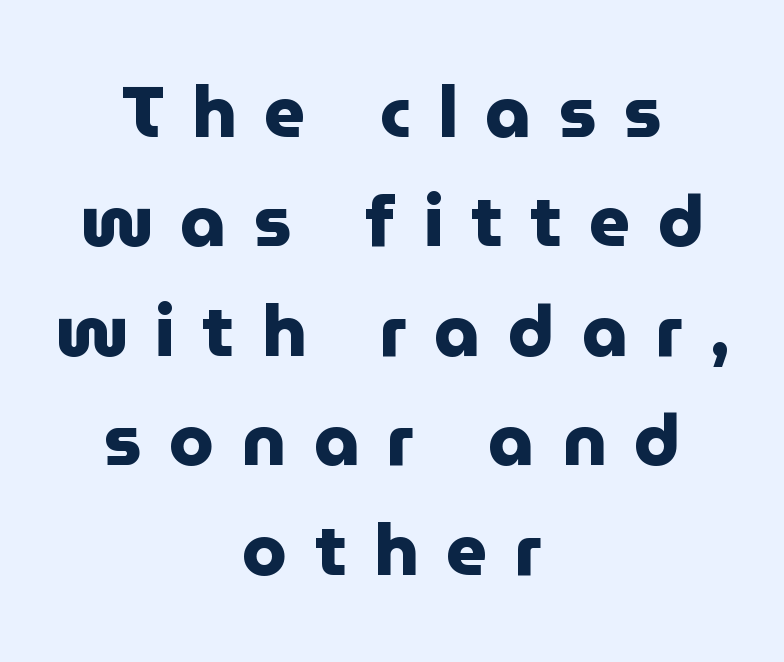
Q: Is the text bold? A: Yes.
Q: Is the text italic (slanted)? A: No, it is upright.
Q: Is the typeface a serif or a sans-serif typeface? A: Sans-serif.
Q: Is the text underlined? A: No.
Q: How is the paragraph aligned? A: Centered.
Q: Is the spacing between letters normal or unusually wide? A: Unusually wide.
Q: Is the spacing between lines tight, normal or loose? A: Normal.
Q: Width (condensed, normal, or wide)? A: Normal.
Q: Stroke contrast? A: Low.
Q: x-height? A: Medium.
Q: Monospaced? A: No.
